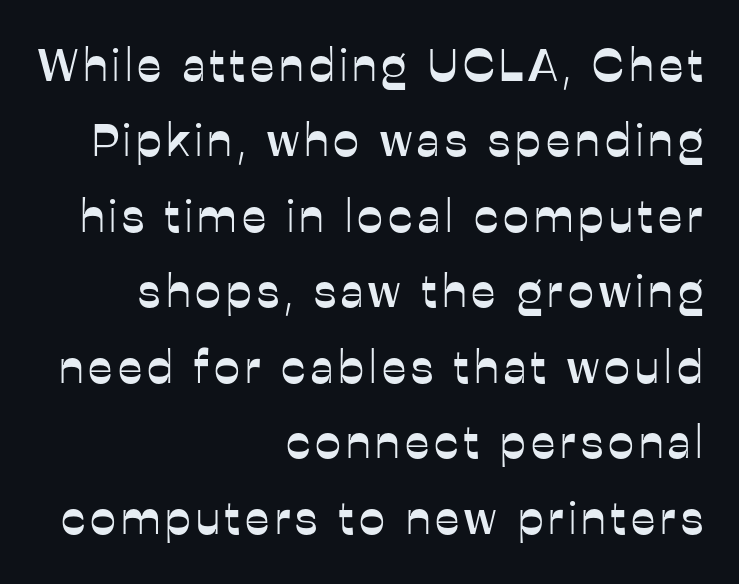
{"serif": "no", "italic": "no", "width": "normal", "stroke_contrast": "low", "x_height": "medium", "monospaced": "no", "underline": "no", "align": "right", "line_spacing": "normal", "line_spacing_ratio": 1.64, "glyph_px": 46}
